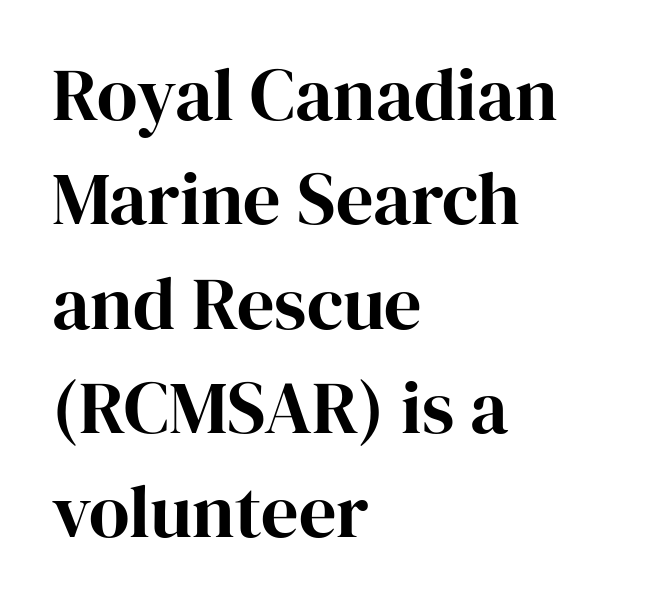
{"serif": "yes", "italic": "no", "width": "normal", "stroke_contrast": "high", "x_height": "medium", "monospaced": "no", "underline": "no", "align": "left", "line_spacing": "normal", "line_spacing_ratio": 1.41, "letter_spacing": "normal", "letter_spacing_em": 0.0, "glyph_px": 74}
